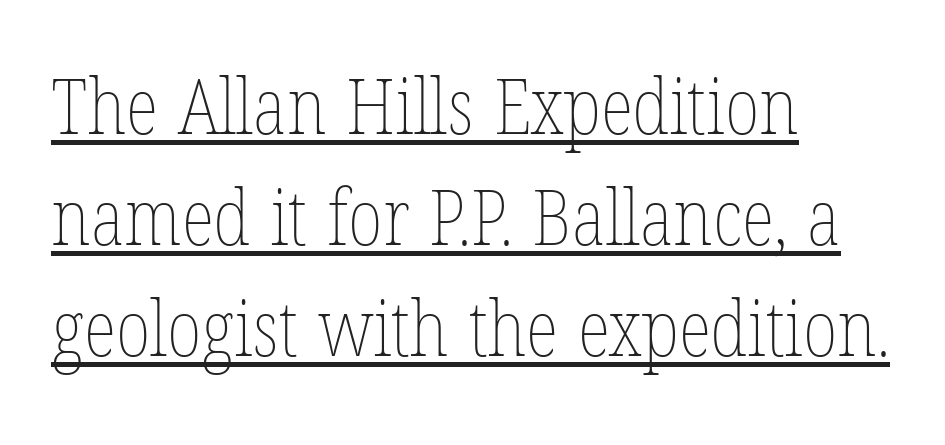
Q: Is the text bold? A: No.
Q: Is the text italic (slanted)? A: No, it is upright.
Q: Is the text underlined? A: Yes.
Q: How is the paragraph aligned? A: Left-aligned.
Q: Is the spacing between letters normal or unusually wide? A: Normal.
Q: Is the spacing between lines tight, normal or loose? A: Normal.
Q: Width (condensed, normal, or wide)? A: Condensed.
Q: Stroke contrast? A: Low.
Q: x-height? A: Medium.
Q: Monospaced? A: No.
